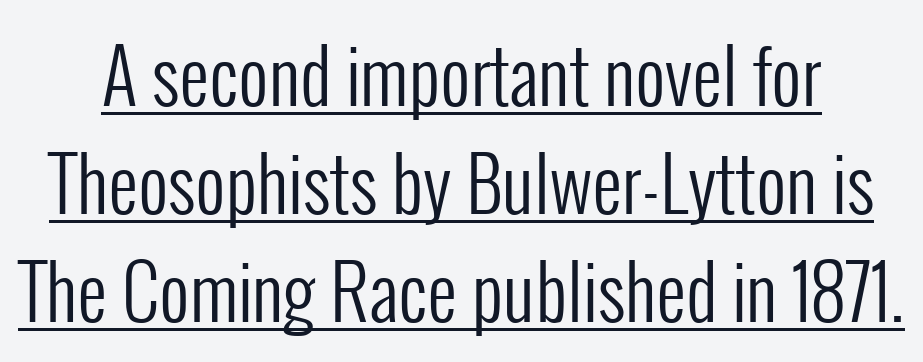
The image shows 74 px regular-weight, condensed sans-serif type, upright; set normal line spacing (1.46x), normal letter spacing, underlined; low stroke contrast and a medium x-height.
